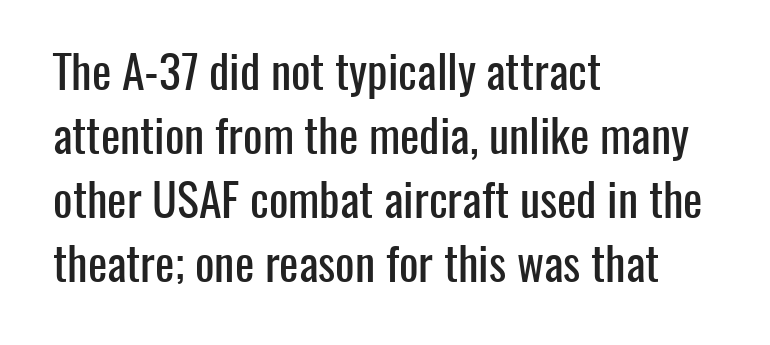
The image shows 46 px condensed sans-serif type, upright; set left-aligned, normal line spacing (1.39x), normal letter spacing, not underlined; low stroke contrast and a medium x-height.
